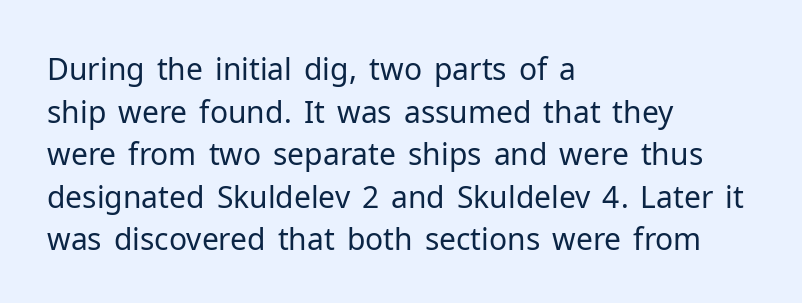
The image shows 30 px regular-weight sans-serif type, upright; set left-aligned, normal line spacing (1.42x), normal letter spacing, not underlined; low stroke contrast and a medium x-height.
